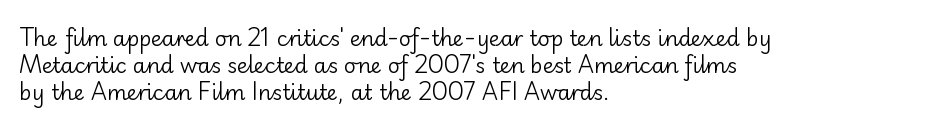
The image shows 21 px text type, upright; set left-aligned, normal line spacing (1.29x), normal letter spacing, not underlined.
